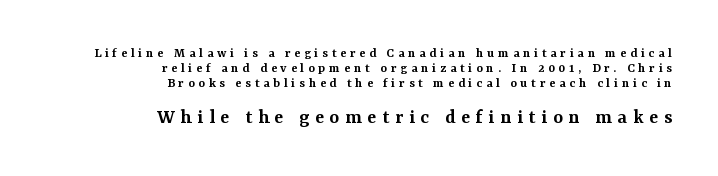
Q: Is the text bold? A: Semi-bold.
Q: Is the text italic (slanted)? A: No, it is upright.
Q: Is the text underlined? A: No.
Q: How is the paragraph aligned? A: Right-aligned.
Q: Is the spacing between letters normal or unusually wide? A: Unusually wide.
Q: Is the spacing between lines tight, normal or loose? A: Tight.
Q: Which block of text is set in a larger size, the first (top) or the second (bottom)? A: The second (bottom) one.
